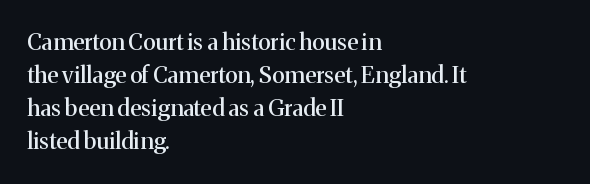
{"italic": "no", "underline": "no", "align": "left", "line_spacing": "normal", "line_spacing_ratio": 1.44, "letter_spacing": "normal", "letter_spacing_em": 0.0, "glyph_px": 23}
